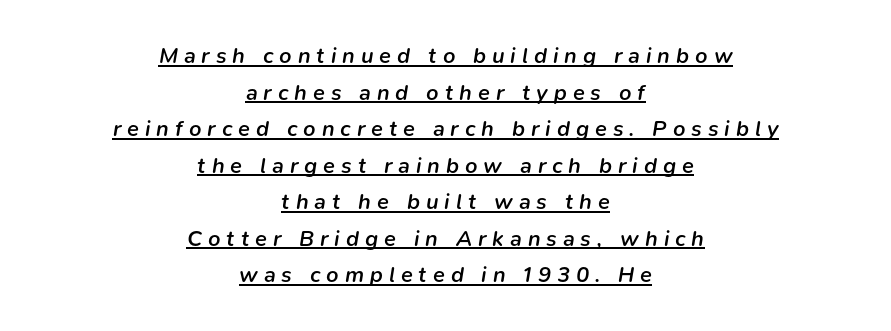
{"italic": "yes", "lean": "right", "slant_degrees": 9, "bold": "semi", "underline": "yes", "align": "center", "line_spacing": "normal", "line_spacing_ratio": 1.66, "letter_spacing": "wide", "letter_spacing_em": 0.27, "glyph_px": 22}
